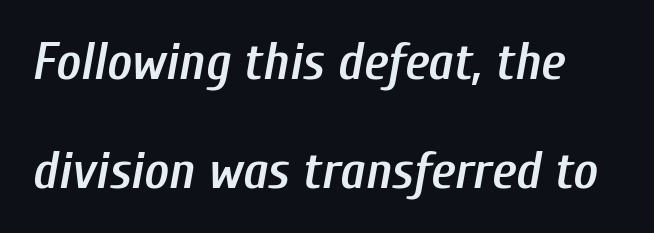
{"italic": "yes", "lean": "right", "slant_degrees": 10, "bold": "semi", "weight": "semibold", "width": "condensed", "stroke_contrast": "low", "x_height": "medium", "monospaced": "no", "underline": "no", "align": "left", "line_spacing": "loose", "line_spacing_ratio": 2.05, "letter_spacing": "normal", "letter_spacing_em": 0.0, "glyph_px": 53}
